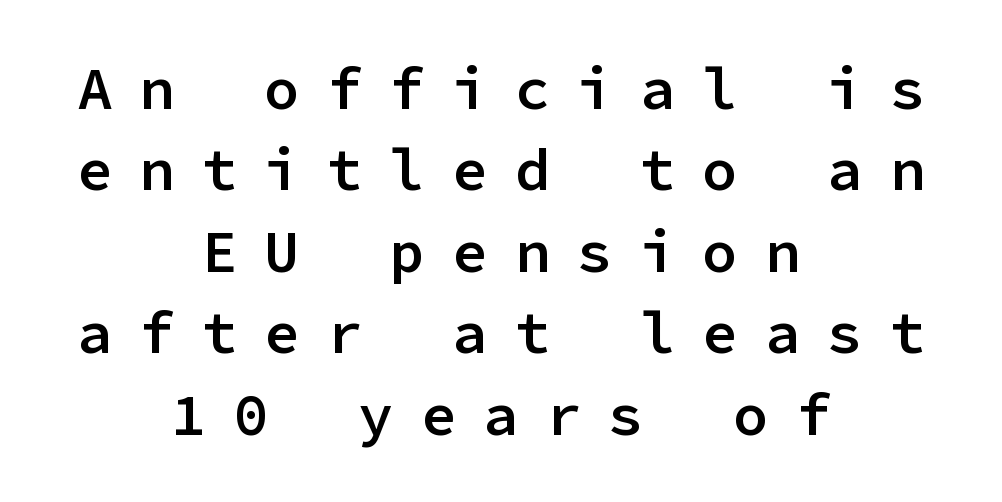
Q: Is the text bold? A: Semi-bold.
Q: Is the text italic (slanted)? A: No, it is upright.
Q: Is the typeface a serif or a sans-serif typeface? A: Sans-serif.
Q: Is the text underlined? A: No.
Q: How is the paragraph aligned? A: Centered.
Q: Is the spacing between letters normal or unusually wide? A: Unusually wide.
Q: Is the spacing between lines tight, normal or loose? A: Normal.
Q: Width (condensed, normal, or wide)? A: Normal.
Q: Stroke contrast? A: Low.
Q: x-height? A: Medium.
Q: Monospaced? A: Yes.
